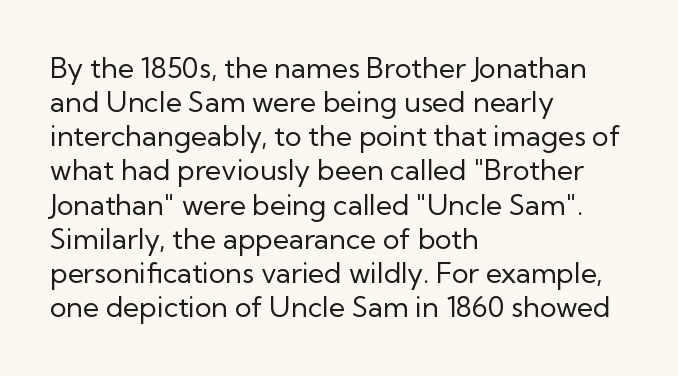
Tracking here is standard; glyphs follow each other at the usual distance. This rendering employs a face without finishing strokes, i.e., a sans-serif. Is the block centered? No — it sits flush against the left margin. Underlining? Definitely not there.
